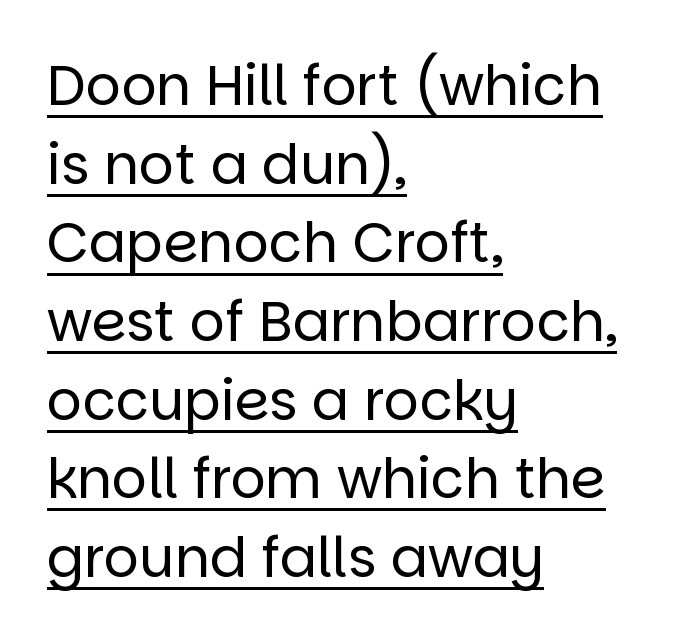
{"serif": "no", "italic": "no", "bold": "no", "weight": "regular", "width": "normal", "stroke_contrast": "low", "x_height": "large", "monospaced": "no", "underline": "yes", "align": "left", "line_spacing": "normal", "line_spacing_ratio": 1.43, "letter_spacing": "normal", "letter_spacing_em": 0.0, "glyph_px": 55}
